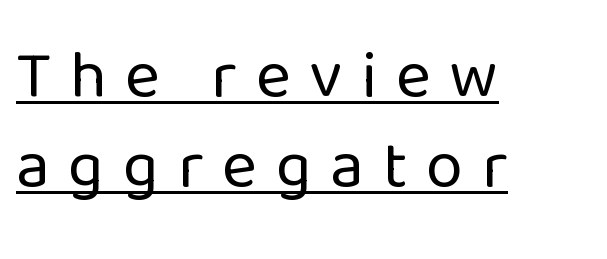
Nothing heavy about these letters — not bold at all. The letters advance in unequal steps, a hallmark of proportional type. The face used here appears with an underline applied. Whoever set this chose a conventional vertical rhythm. A roman cut, with each character standing at attention. The horizontal fit of the characters is loose and conspicuously gappy.
